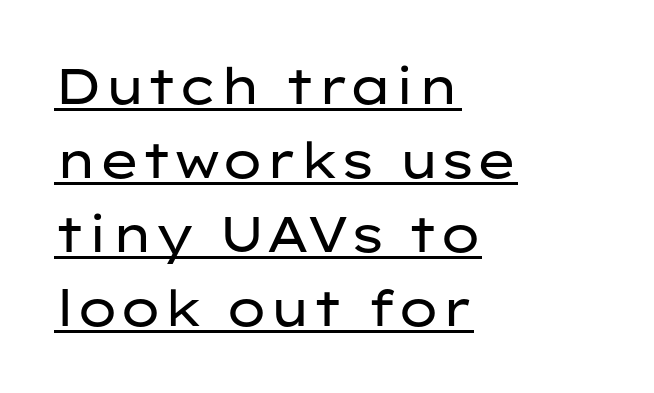
Q: Is the text bold? A: No.
Q: Is the text italic (slanted)? A: No, it is upright.
Q: Is the typeface a serif or a sans-serif typeface? A: Sans-serif.
Q: Is the text underlined? A: Yes.
Q: How is the paragraph aligned? A: Left-aligned.
Q: Is the spacing between letters normal or unusually wide? A: Normal.
Q: Is the spacing between lines tight, normal or loose? A: Normal.
Q: Width (condensed, normal, or wide)? A: Wide.
Q: Stroke contrast? A: Low.
Q: x-height? A: Medium.
Q: Monospaced? A: No.
